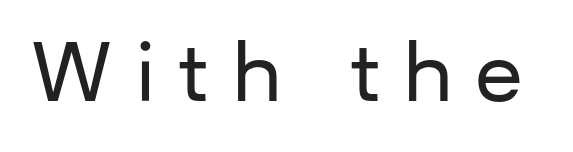
Check the space under the baseline: it is left empty. Note the varied advance widths — an 'i' is clearly narrower than an 'm'. This rendering employs a face without finishing strokes, i.e., a sans-serif. The horizontal fit of the characters is loose and conspicuously gappy. Every stem runs plumb, perpendicular to the baseline.
